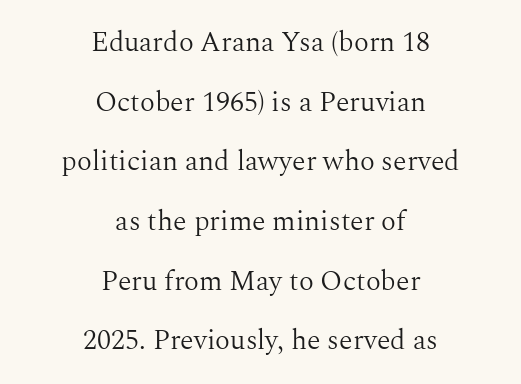
Each stroke keeps to a modest, everyday thickness or less. The block of text is sparse from top to bottom, with ample space between rows. Check under the words: just untouched page. The line texture is even and compact thanks to regular tracking. Each letter's strokes conclude with small projecting serifs.
